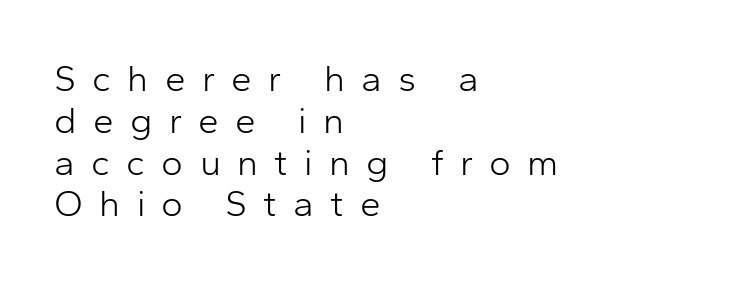
Q: Is the text bold? A: No.
Q: Is the text italic (slanted)? A: No, it is upright.
Q: Is the typeface a serif or a sans-serif typeface? A: Sans-serif.
Q: Is the text underlined? A: No.
Q: How is the paragraph aligned? A: Left-aligned.
Q: Is the spacing between letters normal or unusually wide? A: Unusually wide.
Q: Is the spacing between lines tight, normal or loose? A: Tight.
Q: Width (condensed, normal, or wide)? A: Normal.
Q: Stroke contrast? A: Low.
Q: x-height? A: Medium.
Q: Monospaced? A: No.
